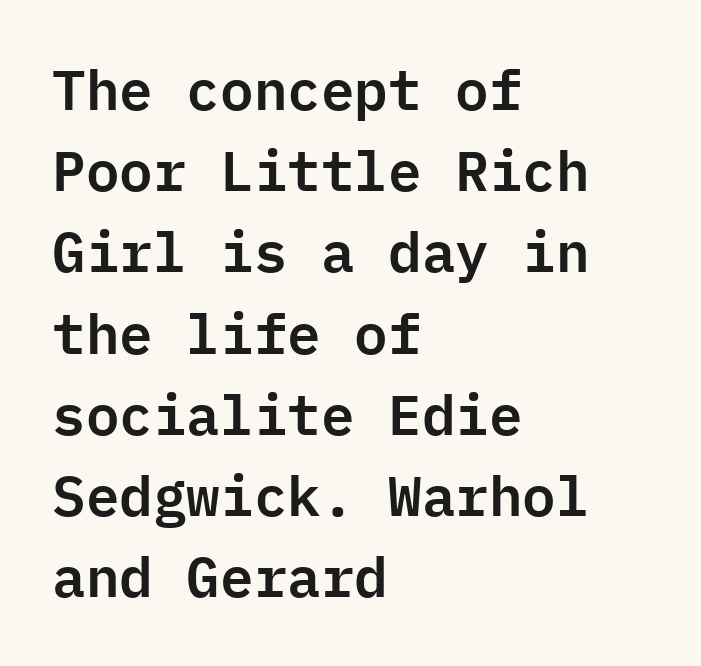
Words appear dense and cohesive because spacing is normal. Vertical spacing — default. Horizontal alignment here is leftward, the default for most running prose. The letters stand upright; this is a roman face. Typographically, this falls in the sans-serif category.
